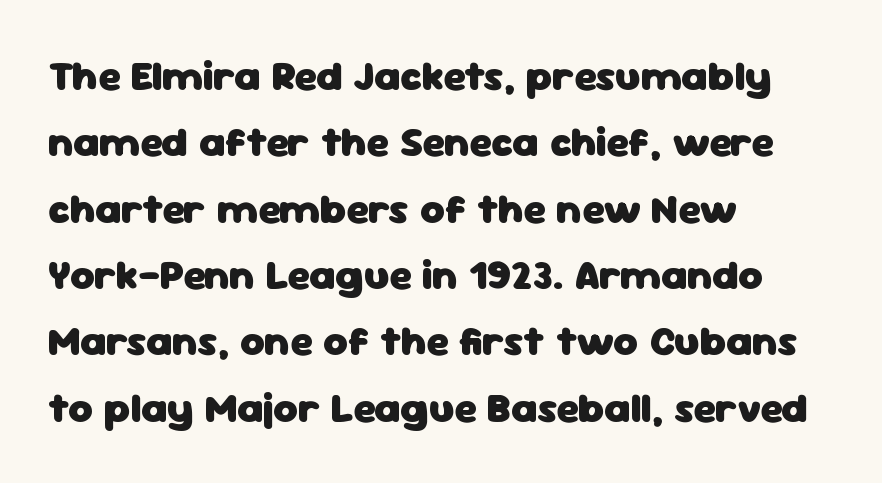
Q: Is the text bold? A: Yes.
Q: Is the text italic (slanted)? A: No, it is upright.
Q: Is the typeface a serif or a sans-serif typeface? A: Sans-serif.
Q: Is the text underlined? A: No.
Q: How is the paragraph aligned? A: Left-aligned.
Q: Is the spacing between letters normal or unusually wide? A: Normal.
Q: Is the spacing between lines tight, normal or loose? A: Normal.
Q: Width (condensed, normal, or wide)? A: Normal.
Q: Stroke contrast? A: Low.
Q: x-height? A: Medium.
Q: Monospaced? A: No.
